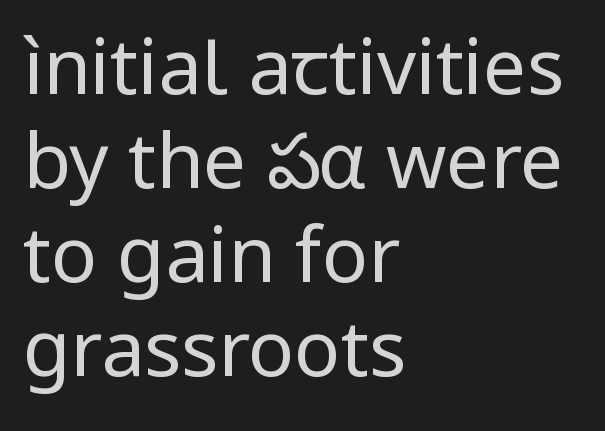
Does the copy run flush right? No — it runs flush left. Caption: face not bold, strokes unweighted. A typesetter would label this face a sans. Varying glyph widths throughout — classic text-font behaviour.
